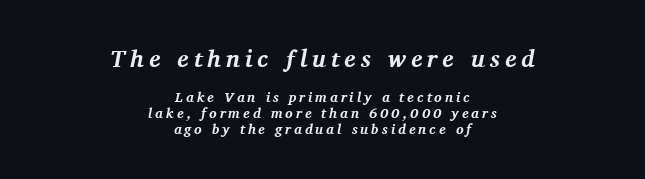
The image shows 24 px bold type, italic (leaning right); set centered, tight line spacing (1.15x), unusually wide letter spacing (+0.21 em), not underlined; the first (top) block is 1.71x larger.
